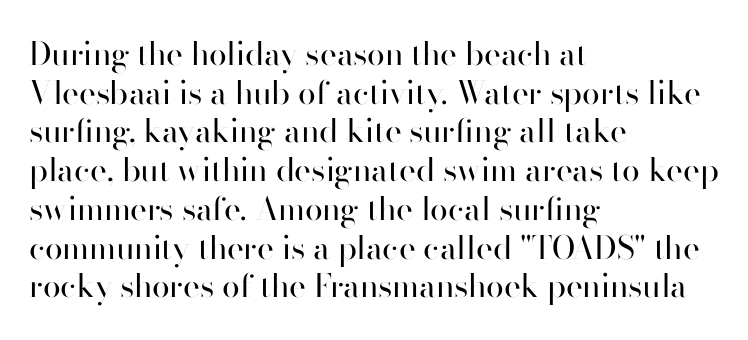
Q: Is the text bold? A: No.
Q: Is the text italic (slanted)? A: No, it is upright.
Q: Is the typeface a serif or a sans-serif typeface? A: Sans-serif.
Q: Is the text underlined? A: No.
Q: How is the paragraph aligned? A: Left-aligned.
Q: Is the spacing between letters normal or unusually wide? A: Normal.
Q: Width (condensed, normal, or wide)? A: Normal.
Q: Stroke contrast? A: High.
Q: x-height? A: Small.
Q: Monospaced? A: No.
